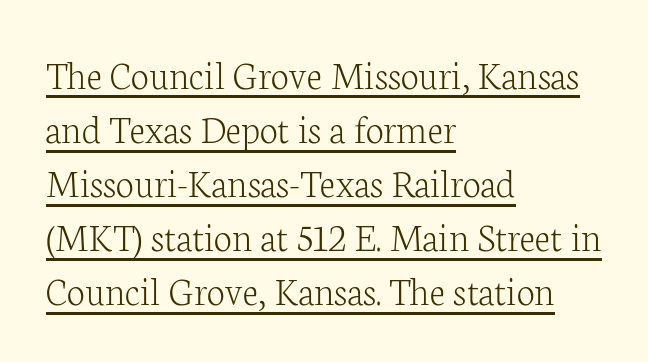
A typesetter would call this proportional, since set widths differ per character. Caption: multi-line text, flush left, ragged right. Do the letters lean? They stand straight. The typesetting does not lean heavy: it is not bold.
